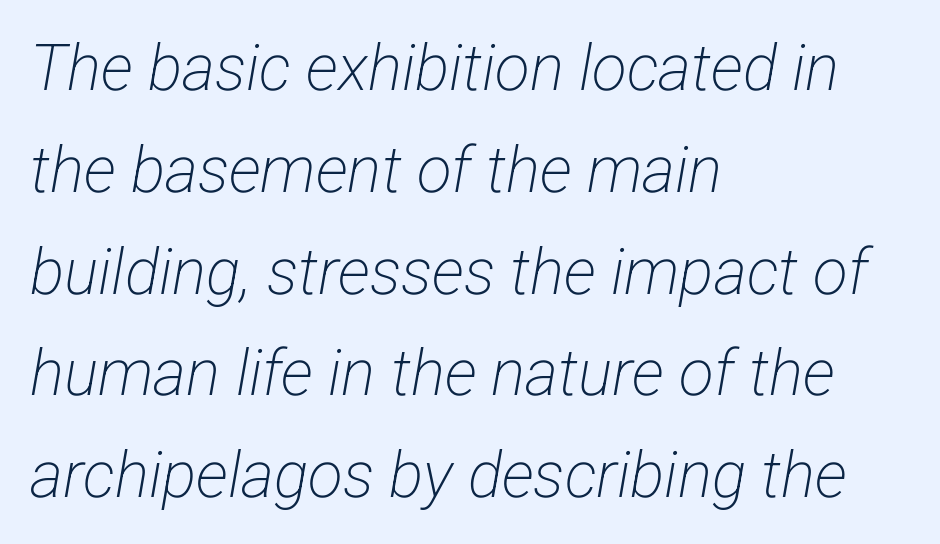
Do the characters align in a grid? No, the font is proportional. In terms of leading, this rendering sits right in the middle. The weight tops out at a normal text grade. You can tell from the bare stems that sans-serif type was used. Tracking here is standard; glyphs follow each other at the usual distance. No word sits above an underline.
